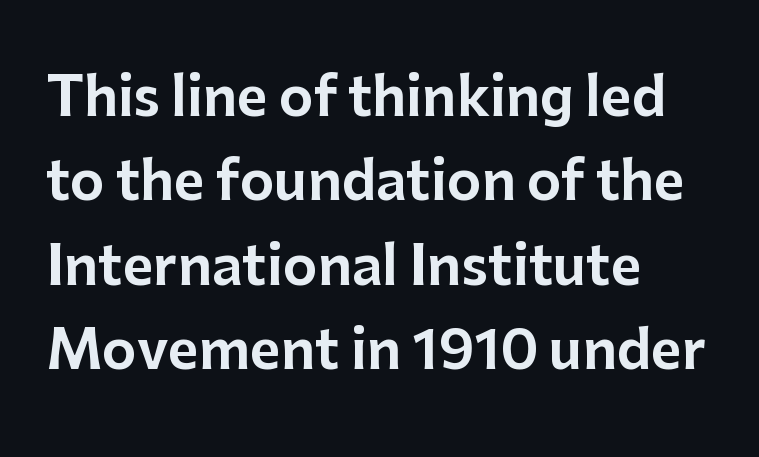
The image shows 53 px sans-serif type, upright; set left-aligned, normal line spacing (1.59x), normal letter spacing, not underlined; low stroke contrast and a medium x-height.
